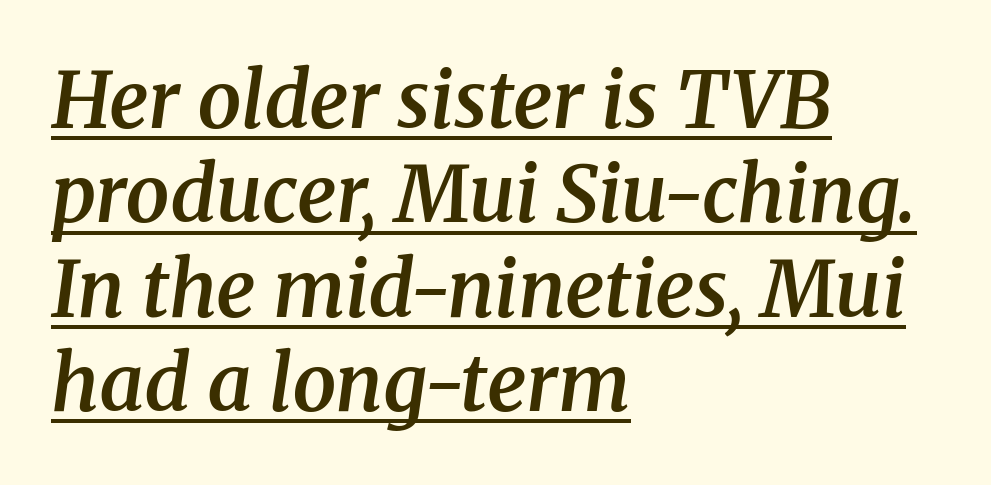
{"serif": "yes", "italic": "yes", "lean": "right", "slant_degrees": 8, "bold": "semi", "weight": "semibold", "width": "normal", "stroke_contrast": "medium", "x_height": "medium", "monospaced": "no", "underline": "yes", "align": "left", "line_spacing_ratio": 1.21, "letter_spacing": "normal", "letter_spacing_em": 0.0, "glyph_px": 78}
